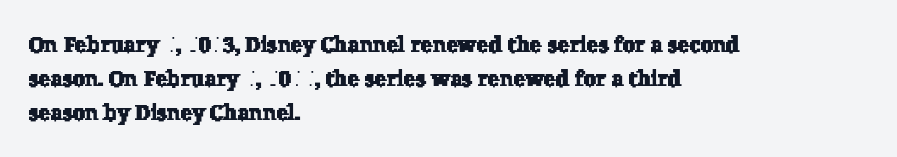
{"underline": "no", "align": "left", "line_spacing": "normal", "line_spacing_ratio": 1.54, "letter_spacing": "normal", "letter_spacing_em": 0.0, "glyph_px": 22}
